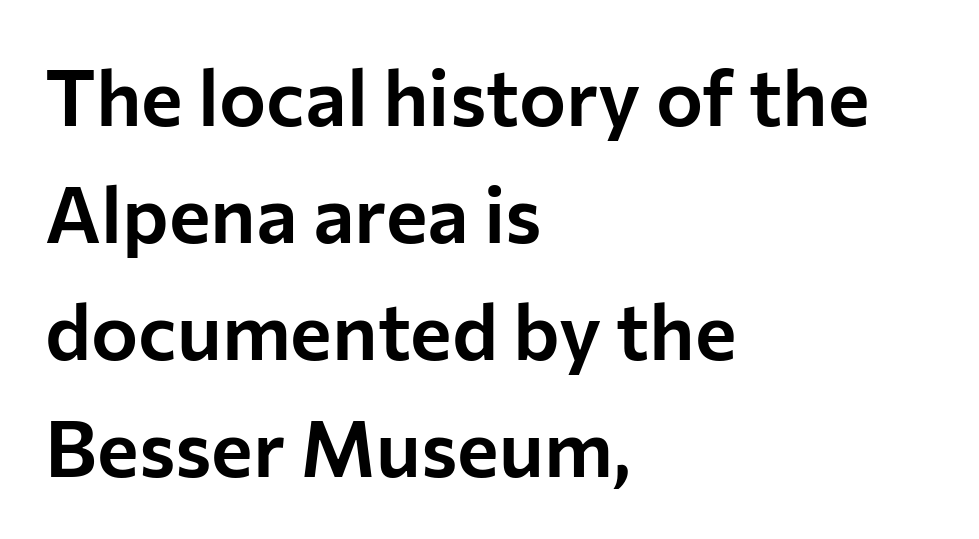
Q: Is the text italic (slanted)? A: No, it is upright.
Q: Is the typeface a serif or a sans-serif typeface? A: Sans-serif.
Q: Is the text underlined? A: No.
Q: How is the paragraph aligned? A: Left-aligned.
Q: Is the spacing between letters normal or unusually wide? A: Normal.
Q: Is the spacing between lines tight, normal or loose? A: Normal.
Q: Width (condensed, normal, or wide)? A: Normal.
Q: Stroke contrast? A: Low.
Q: x-height? A: Medium.
Q: Monospaced? A: No.
